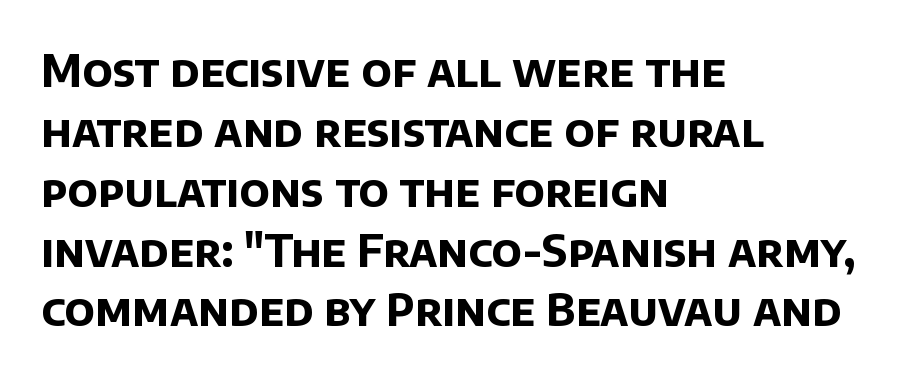
{"serif": "no", "bold": "yes", "weight": "bold", "width": "normal", "stroke_contrast": "low", "x_height": "large", "monospaced": "no", "underline": "no", "align": "left", "line_spacing": "normal", "line_spacing_ratio": 1.36, "letter_spacing": "normal", "letter_spacing_em": 0.0, "glyph_px": 44}
